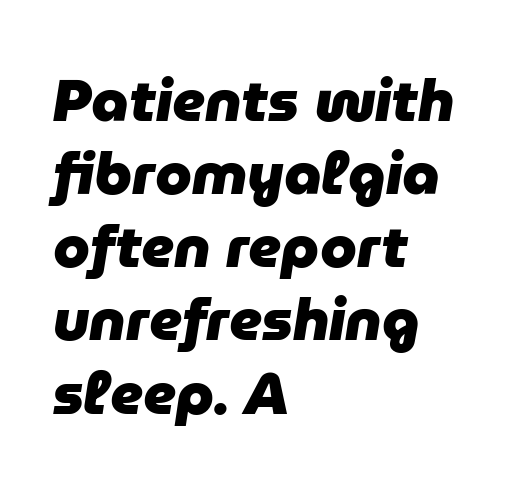
The image shows 59 px heavy type, italic (leaning right); set left-aligned, line spacing 1.24x, normal letter spacing, not underlined; low stroke contrast and a medium x-height.
